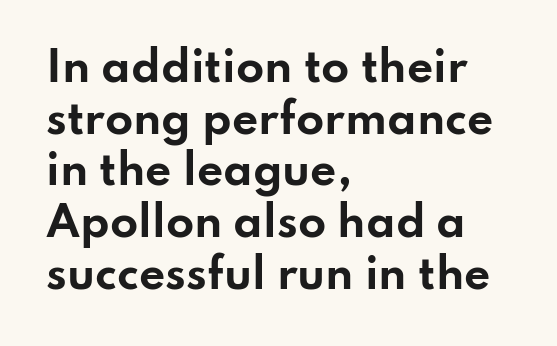
The image shows 41 px bold, wide sans-serif type, upright; set left-aligned, normal line spacing (1.26x), normal letter spacing, not underlined; low stroke contrast and a small x-height.
